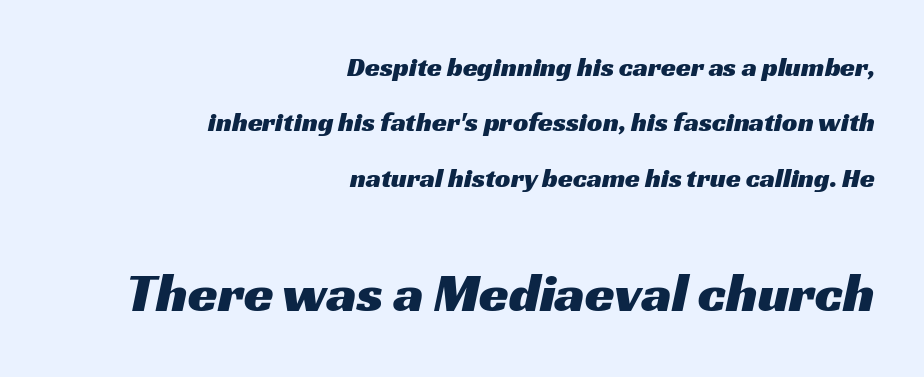
Q: Is the typeface a serif or a sans-serif typeface? A: Sans-serif.
Q: Is the text underlined? A: No.
Q: How is the paragraph aligned? A: Right-aligned.
Q: Is the spacing between letters normal or unusually wide? A: Normal.
Q: Is the spacing between lines tight, normal or loose? A: Loose.
Q: Which block of text is set in a larger size, the first (top) or the second (bottom)? A: The second (bottom) one.
Q: Width (condensed, normal, or wide)? A: Wide.
Q: Stroke contrast? A: Medium.
Q: x-height? A: Medium.
Q: Monospaced? A: No.
